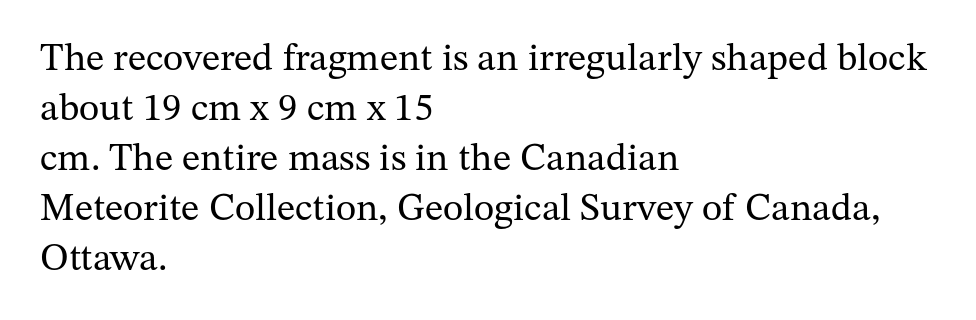
The image shows 39 px regular-weight serif type, upright; set left-aligned, normal line spacing (1.28x), normal letter spacing, not underlined; medium stroke contrast and a medium x-height.
